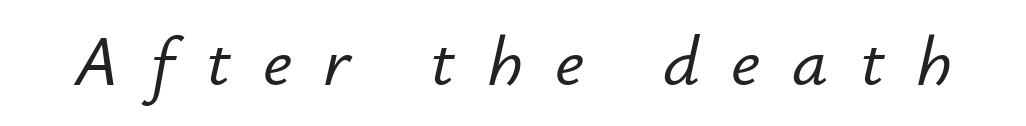
Q: Is the text italic (slanted)? A: Yes, it leans right by about 12 degrees.
Q: Is the text underlined? A: No.
Q: Is the spacing between letters normal or unusually wide? A: Unusually wide.
Q: Width (condensed, normal, or wide)? A: Normal.
Q: Stroke contrast? A: Low.
Q: x-height? A: Small.
Q: Monospaced? A: No.
